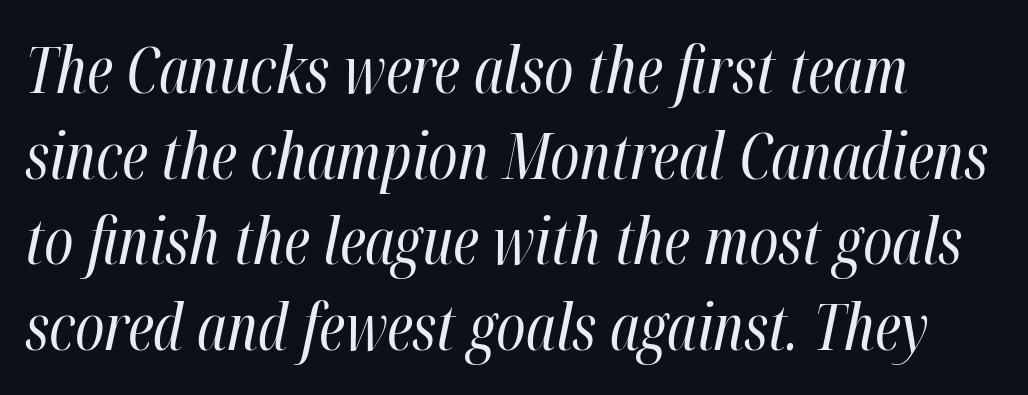
The image shows 63 px regular-weight, condensed type, italic (leaning right); set normal line spacing (1.36x), normal letter spacing, not underlined; high stroke contrast and a medium x-height.
